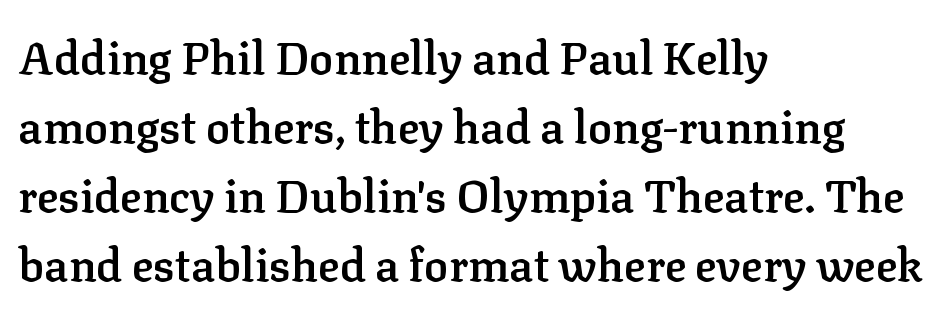
{"serif": "yes", "italic": "no", "bold": "semi", "weight": "semibold", "width": "normal", "stroke_contrast": "low", "x_height": "medium", "monospaced": "no", "underline": "no", "align": "left", "line_spacing": "normal", "line_spacing_ratio": 1.53, "letter_spacing": "normal", "letter_spacing_em": 0.0, "glyph_px": 45}
